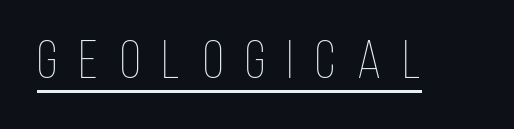
Q: Is the text bold? A: No.
Q: Is the text italic (slanted)? A: No, it is upright.
Q: Is the text underlined? A: Yes.
Q: Is the spacing between letters normal or unusually wide? A: Unusually wide.
Q: Width (condensed, normal, or wide)? A: Condensed.
Q: Stroke contrast? A: Low.
Q: x-height? A: Large.
Q: Monospaced? A: No.
